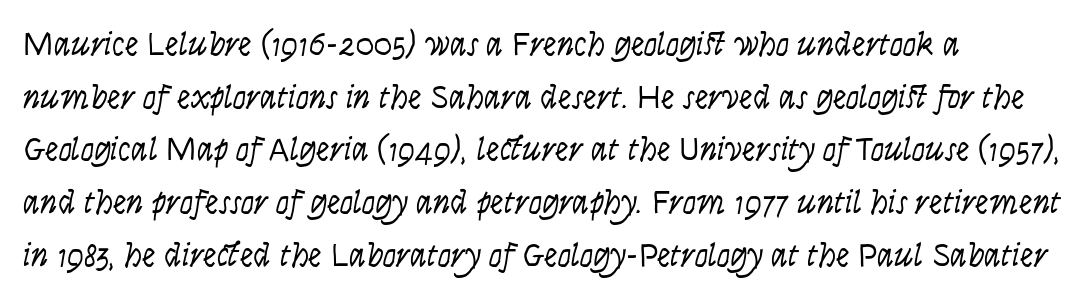
Q: Is the text bold? A: No.
Q: Is the text italic (slanted)? A: Yes.
Q: Is the typeface a serif or a sans-serif typeface? A: Sans-serif.
Q: Is the text underlined? A: No.
Q: How is the paragraph aligned? A: Left-aligned.
Q: Is the spacing between letters normal or unusually wide? A: Normal.
Q: Is the spacing between lines tight, normal or loose? A: Normal.
Q: Width (condensed, normal, or wide)? A: Condensed.
Q: Stroke contrast? A: Low.
Q: x-height? A: Large.
Q: Monospaced? A: No.
